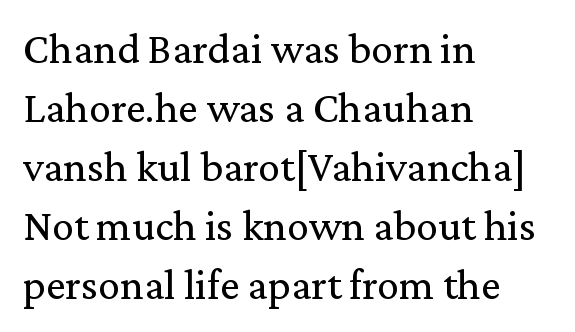
Q: Is the text bold? A: No.
Q: Is the text italic (slanted)? A: No, it is upright.
Q: Is the typeface a serif or a sans-serif typeface? A: Serif.
Q: Is the text underlined? A: No.
Q: How is the paragraph aligned? A: Left-aligned.
Q: Is the spacing between letters normal or unusually wide? A: Normal.
Q: Is the spacing between lines tight, normal or loose? A: Normal.
Q: Width (condensed, normal, or wide)? A: Normal.
Q: Stroke contrast? A: Medium.
Q: x-height? A: Medium.
Q: Monospaced? A: No.
